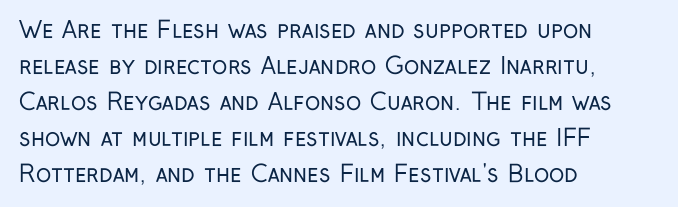
Q: Is the text bold? A: No.
Q: Is the text italic (slanted)? A: No, it is upright.
Q: Is the text underlined? A: No.
Q: How is the paragraph aligned? A: Left-aligned.
Q: Is the spacing between letters normal or unusually wide? A: Normal.
Q: Is the spacing between lines tight, normal or loose? A: Normal.
